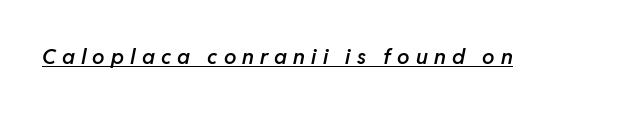
The image shows 21 px text type, italic (leaning right); set unusually wide letter spacing (+0.29 em), underlined.
